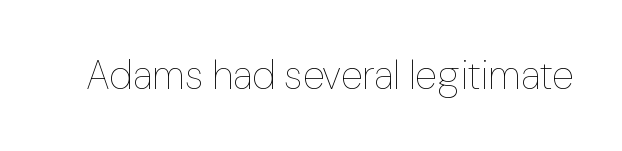
{"italic": "no", "bold": "no", "weight": "thin", "width": "normal", "stroke_contrast": "low", "x_height": "medium", "monospaced": "no", "underline": "no", "letter_spacing": "normal", "letter_spacing_em": 0.0, "glyph_px": 40}
